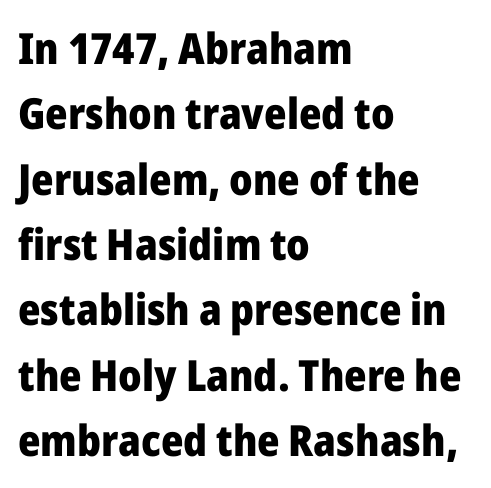
The image shows 43 px heavy sans-serif type, upright; set left-aligned, normal line spacing (1.52x), normal letter spacing, not underlined; low stroke contrast and a medium x-height.
